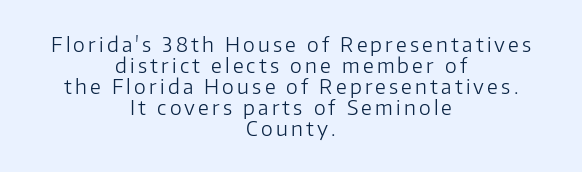
The image shows 20 px text type, upright; set centered, tight line spacing (1.05x), not underlined.
